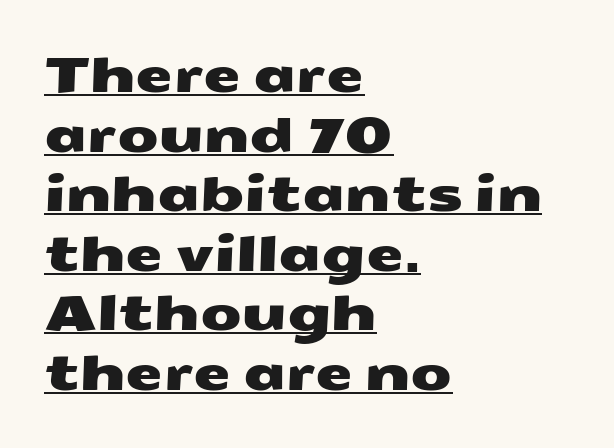
The image shows 48 px wide sans-serif type; set left-aligned, line spacing 1.24x, normal letter spacing, underlined; medium stroke contrast and a medium x-height.
